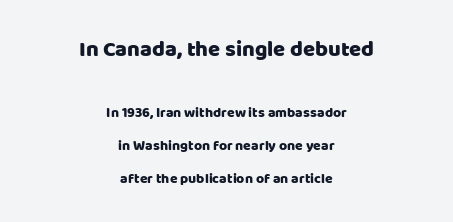
{"italic": "no", "underline": "no", "align": "center", "line_spacing": "loose", "line_spacing_ratio": 2.36, "letter_spacing": "normal", "letter_spacing_em": 0.0, "larger_block": "first", "size_ratio": 1.57, "glyph_px": 22}
